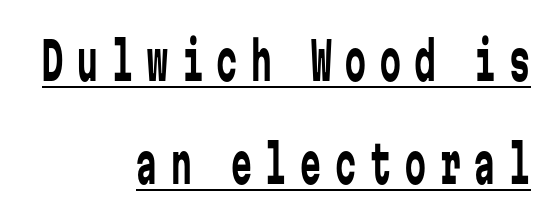
The weight tops out at a normal text grade. Compared with typical body copy, the letter spacing here is much looser. Like a heading marked for emphasis, these lines bear an underscore. Is there any slant? The stems are plumb. How would I describe the line gaps? Wide and relaxed.
